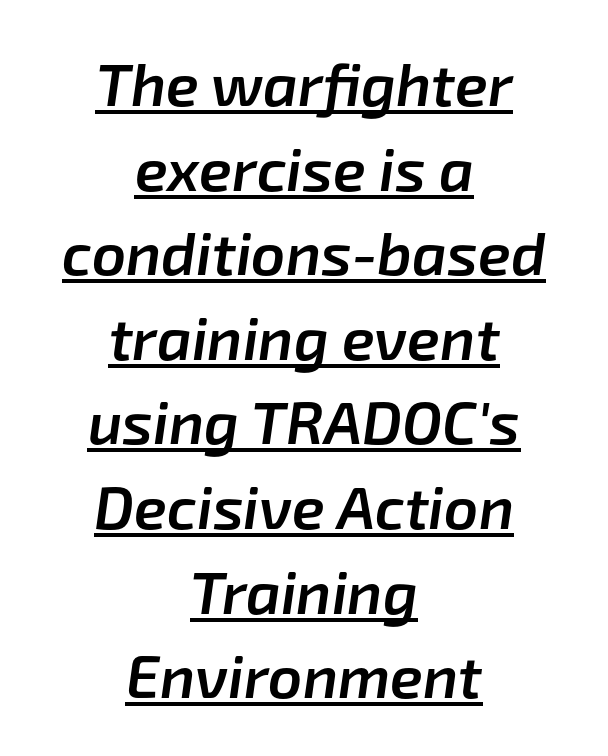
Compared with ordinary roman type, these characters are visibly tilted. The text block is weighted toward neither margin, spreading evenly from the middle. Does extra space separate the letters? No, they use regular spacing. The strokes are fattened partway — semibold, not bold.
